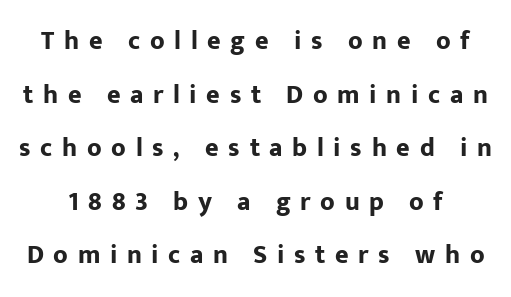
The image shows 26 px bold type, upright; set loose line spacing (2.06x), unusually wide letter spacing (+0.37 em), not underlined.
